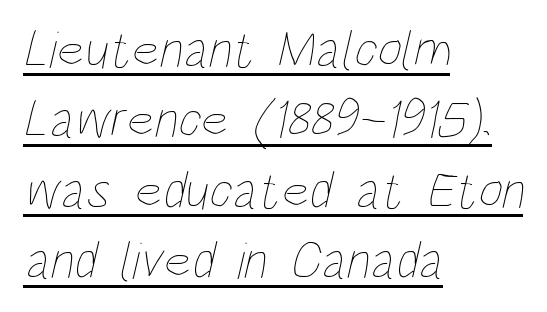
Q: Is the text bold? A: No.
Q: Is the text underlined? A: Yes.
Q: How is the paragraph aligned? A: Left-aligned.
Q: Is the spacing between letters normal or unusually wide? A: Normal.
Q: Is the spacing between lines tight, normal or loose? A: Normal.
Q: Width (condensed, normal, or wide)? A: Condensed.
Q: Stroke contrast? A: Low.
Q: x-height? A: Large.
Q: Monospaced? A: No.
